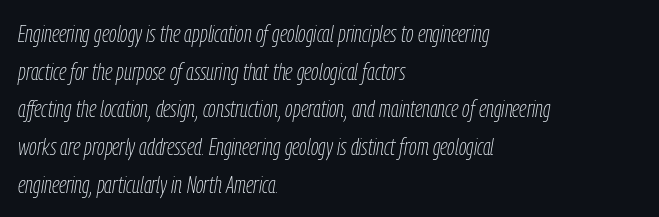
{"italic": "yes", "lean": "right", "slant_degrees": 9, "bold": "no", "underline": "no", "align": "left", "line_spacing": "normal", "line_spacing_ratio": 1.57, "letter_spacing": "normal", "letter_spacing_em": 0.0, "glyph_px": 24}
